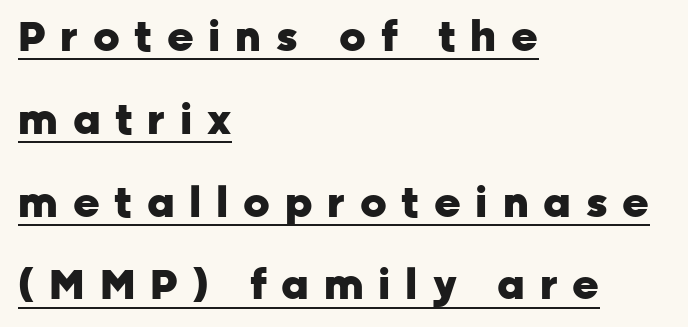
{"serif": "no", "italic": "no", "bold": "yes", "weight": "heavy", "width": "normal", "stroke_contrast": "low", "x_height": "medium", "monospaced": "no", "underline": "yes", "align": "left", "line_spacing": "loose", "line_spacing_ratio": 2.02, "letter_spacing": "wide", "letter_spacing_em": 0.36, "glyph_px": 41}
